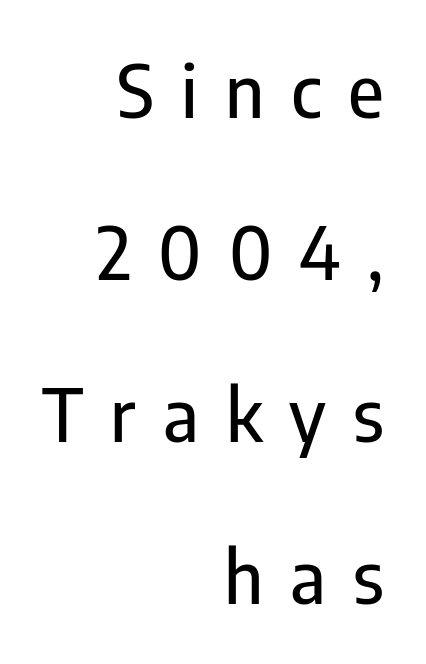
Q: Is the text italic (slanted)? A: No, it is upright.
Q: Is the typeface a serif or a sans-serif typeface? A: Sans-serif.
Q: Is the text underlined? A: No.
Q: How is the paragraph aligned? A: Right-aligned.
Q: Is the spacing between letters normal or unusually wide? A: Unusually wide.
Q: Is the spacing between lines tight, normal or loose? A: Loose.
Q: Width (condensed, normal, or wide)? A: Condensed.
Q: Stroke contrast? A: Low.
Q: x-height? A: Medium.
Q: Monospaced? A: No.
